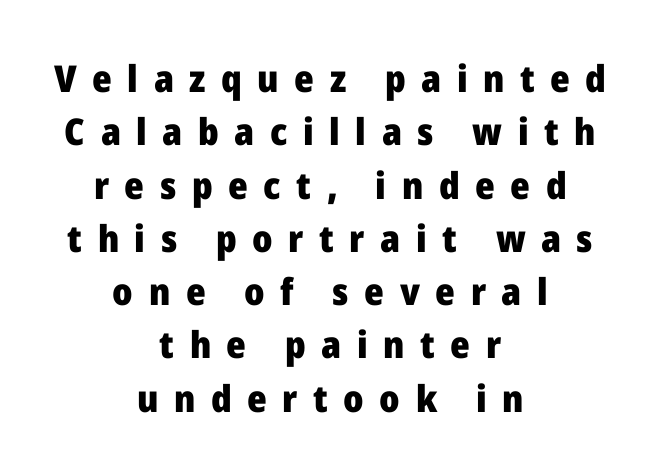
The image shows 37 px heavy sans-serif type, upright; set centered, normal line spacing (1.44x), unusually wide letter spacing (+0.42 em), not underlined; low stroke contrast and a medium x-height.
